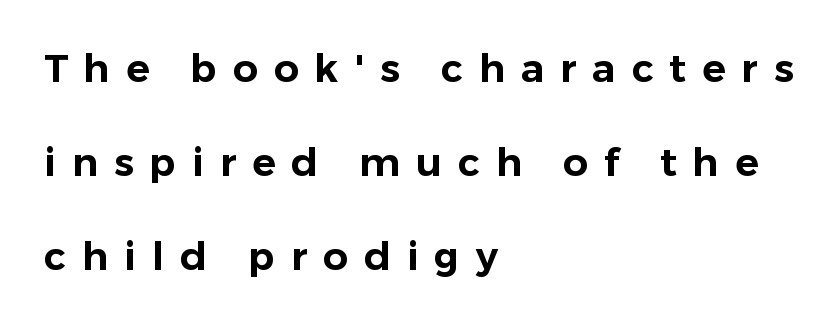
Q: Is the text italic (slanted)? A: No, it is upright.
Q: Is the typeface a serif or a sans-serif typeface? A: Sans-serif.
Q: Is the text underlined? A: No.
Q: How is the paragraph aligned? A: Left-aligned.
Q: Is the spacing between letters normal or unusually wide? A: Unusually wide.
Q: Is the spacing between lines tight, normal or loose? A: Loose.
Q: Width (condensed, normal, or wide)? A: Normal.
Q: Stroke contrast? A: Low.
Q: x-height? A: Medium.
Q: Monospaced? A: No.
